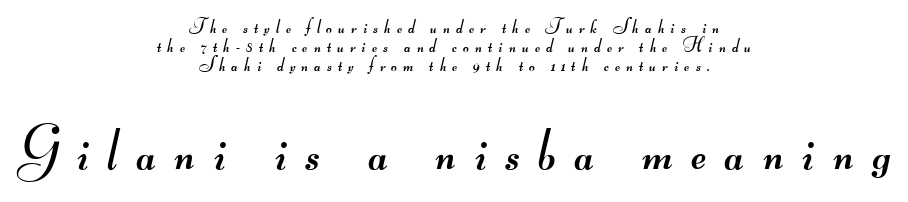
Q: Is the text bold? A: No.
Q: Is the typeface a serif or a sans-serif typeface? A: Sans-serif.
Q: Is the text underlined? A: No.
Q: How is the paragraph aligned? A: Centered.
Q: Is the spacing between letters normal or unusually wide? A: Unusually wide.
Q: Is the spacing between lines tight, normal or loose? A: Tight.
Q: Which block of text is set in a larger size, the first (top) or the second (bottom)? A: The second (bottom) one.
Q: Width (condensed, normal, or wide)? A: Wide.
Q: Stroke contrast? A: Medium.
Q: Monospaced? A: No.
